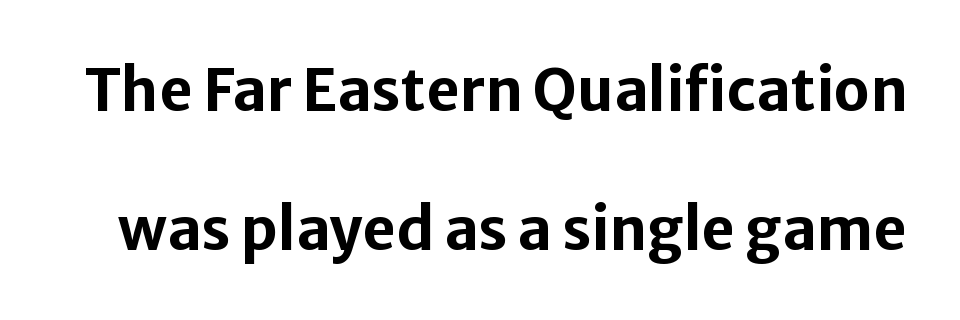
Here the glyphs are tracked normally, forming tight word shapes. This is the regular roman posture of the typeface. The passage shown is typed in a proportional face where columns would drift. Anything drawn beneath the words? Only blank space. Each glyph is drawn with heavy, bold strokes.
